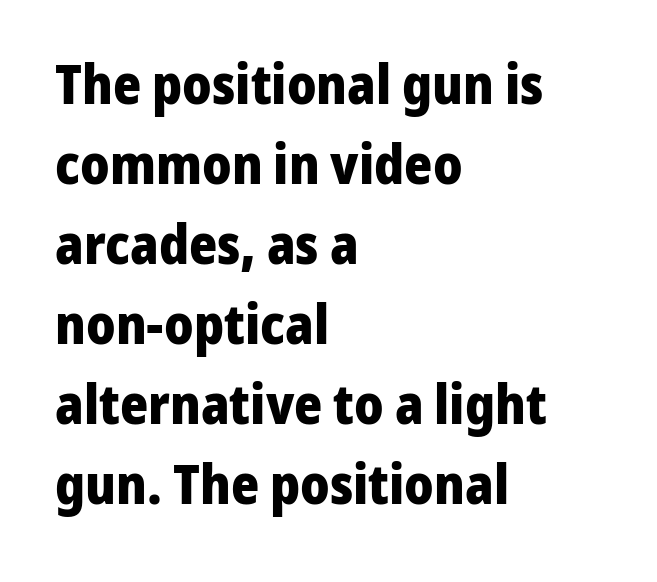
The image shows 54 px heavy sans-serif type, upright; set left-aligned, normal line spacing (1.48x), normal letter spacing, not underlined; low stroke contrast and a medium x-height.
